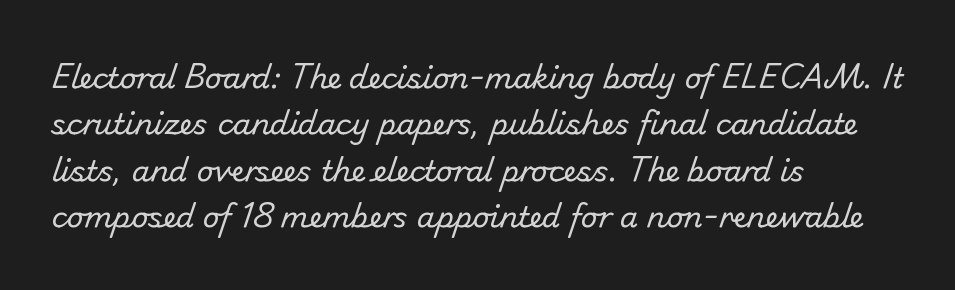
The passage shown is typed in a proportional face where columns would drift. A typesetter would call this leading conventional body-copy spacing. The text block is weighted toward the left margin, trailing off unevenly rightward. The letters look calm and open, with moderate or lighter stems.
